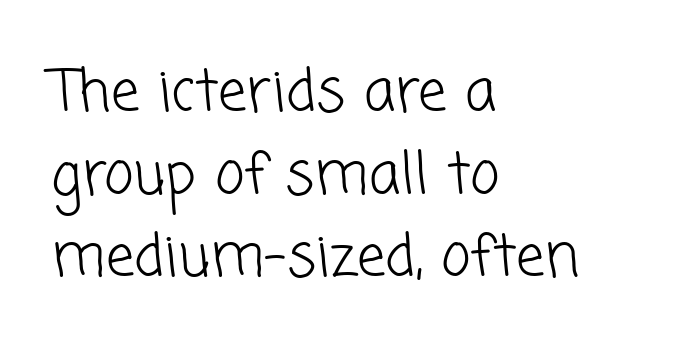
Q: Is the text bold? A: No.
Q: Is the typeface a serif or a sans-serif typeface? A: Sans-serif.
Q: Is the text underlined? A: No.
Q: How is the paragraph aligned? A: Left-aligned.
Q: Is the spacing between letters normal or unusually wide? A: Normal.
Q: Is the spacing between lines tight, normal or loose? A: Normal.
Q: Width (condensed, normal, or wide)? A: Normal.
Q: Stroke contrast? A: Low.
Q: x-height? A: Medium.
Q: Monospaced? A: No.
